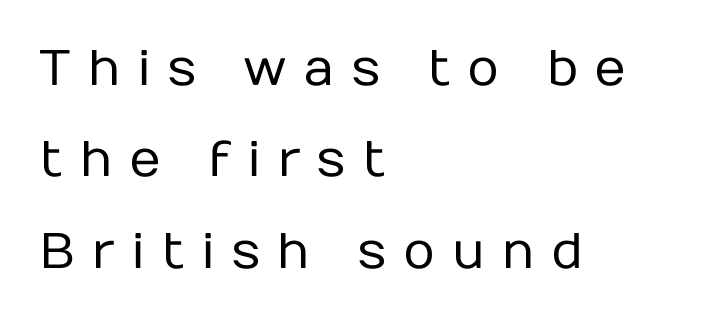
Decoration check: the copy has no underline. Words appear elongated and porous because spacing is wide. Unbolded letterforms with no extra heft. The letters stand straight up with perfectly vertical stems.
